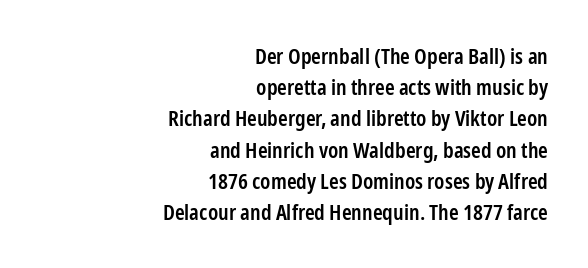
The tracking reads as untouched default to a designer's eye. Interline gaps are of average width in this sample. A typesetter would mark this as roman, not italic. Weight: semibold (demi).
